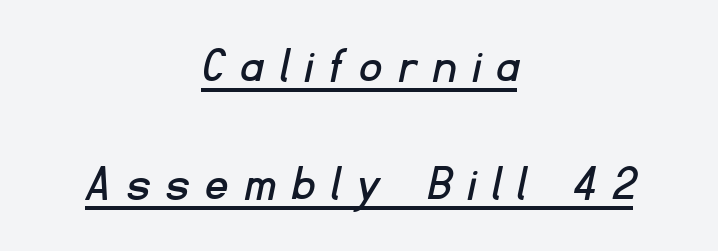
Q: Is the typeface a serif or a sans-serif typeface? A: Sans-serif.
Q: Is the text underlined? A: Yes.
Q: How is the paragraph aligned? A: Centered.
Q: Is the spacing between letters normal or unusually wide? A: Unusually wide.
Q: Is the spacing between lines tight, normal or loose? A: Loose.
Q: Width (condensed, normal, or wide)? A: Normal.
Q: Stroke contrast? A: Low.
Q: x-height? A: Small.
Q: Monospaced? A: No.
